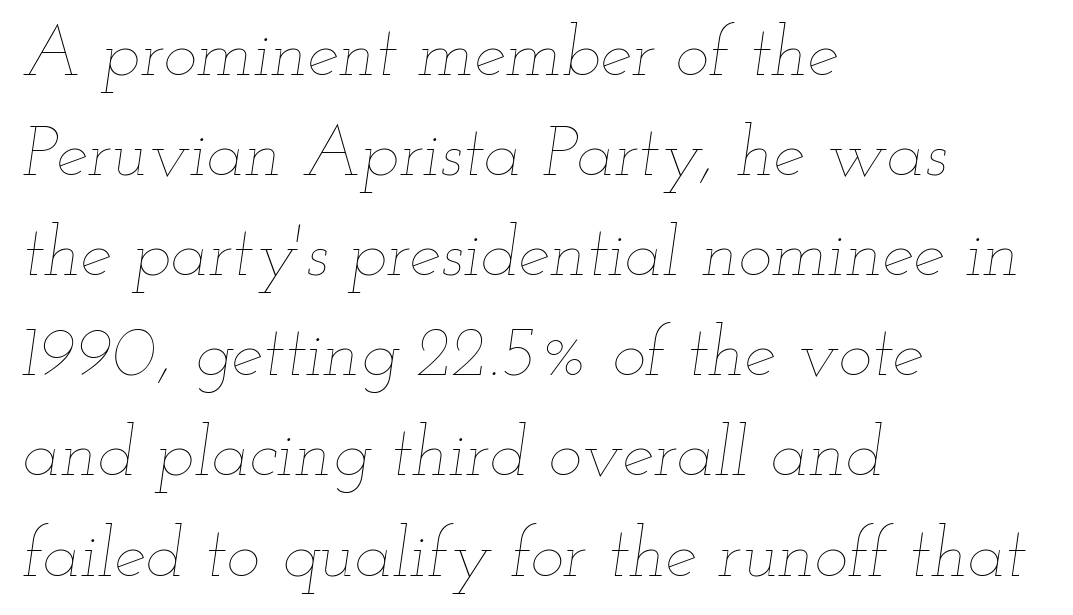
{"italic": "yes", "lean": "right", "slant_degrees": 12, "bold": "no", "weight": "thin", "width": "wide", "stroke_contrast": "low", "x_height": "small", "monospaced": "no", "underline": "no", "align": "left", "line_spacing": "normal", "line_spacing_ratio": 1.41, "letter_spacing": "normal", "letter_spacing_em": 0.0, "glyph_px": 71}
